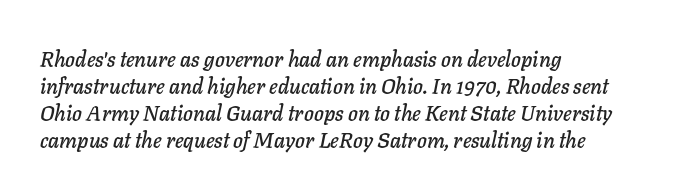
{"italic": "yes", "lean": "right", "slant_degrees": 11, "underline": "no", "align": "left", "line_spacing": "normal", "line_spacing_ratio": 1.29, "letter_spacing": "normal", "letter_spacing_em": 0.0, "glyph_px": 21}
